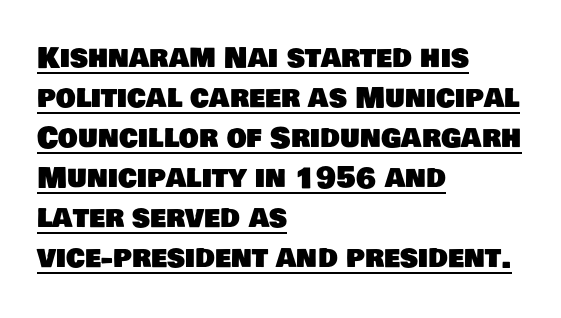
This sample uses plain, unmodified letter spacing. Does the copy run flush right? No — it runs flush left. Regarding leading, the lines here are spaced in the standard way. Is this a fixed-width face? No — the glyphs have proportional, varying widths.
